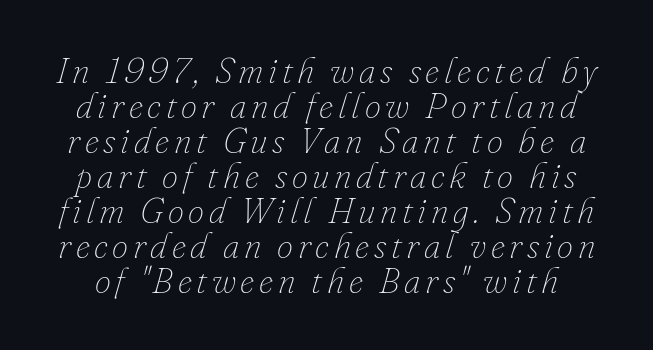
{"italic": "yes", "lean": "right", "slant_degrees": 16, "bold": "no", "weight": "thin", "width": "normal", "stroke_contrast": "low", "x_height": "small", "monospaced": "no", "underline": "no", "line_spacing": "tight", "line_spacing_ratio": 0.97, "glyph_px": 36}
